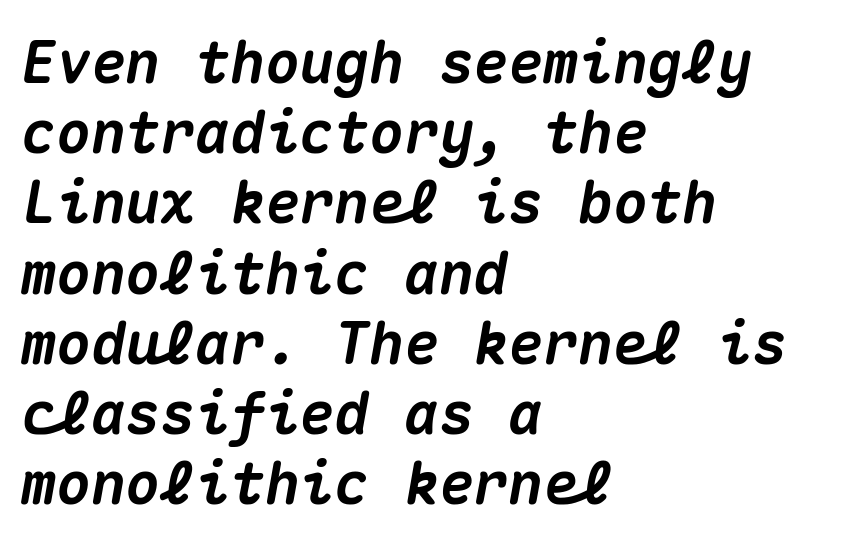
How heavy is the stroke? Heavy — this is a bold. The letters march in equal steps, a hallmark of fixed-pitch type. The lines in this sample share a left origin and differ only in where they stop. You can tell it's italic because the verticals aren't actually vertical.
